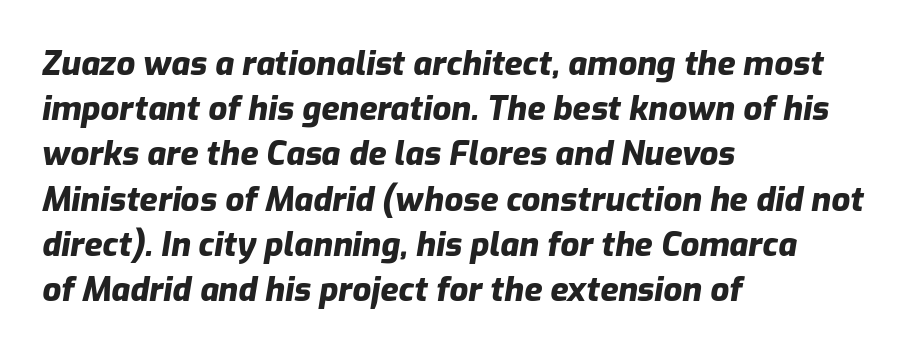
{"italic": "yes", "lean": "right", "slant_degrees": 9, "bold": "yes", "weight": "heavy", "width": "normal", "stroke_contrast": "low", "x_height": "medium", "monospaced": "no", "underline": "no", "align": "left", "line_spacing": "normal", "line_spacing_ratio": 1.37, "letter_spacing": "normal", "letter_spacing_em": 0.0, "glyph_px": 33}
